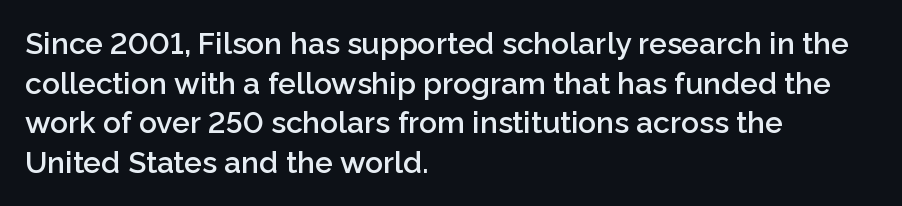
The image shows 30 px semibold sans-serif type, upright; set left-aligned, normal line spacing (1.32x), normal letter spacing, not underlined; low stroke contrast and a medium x-height.
